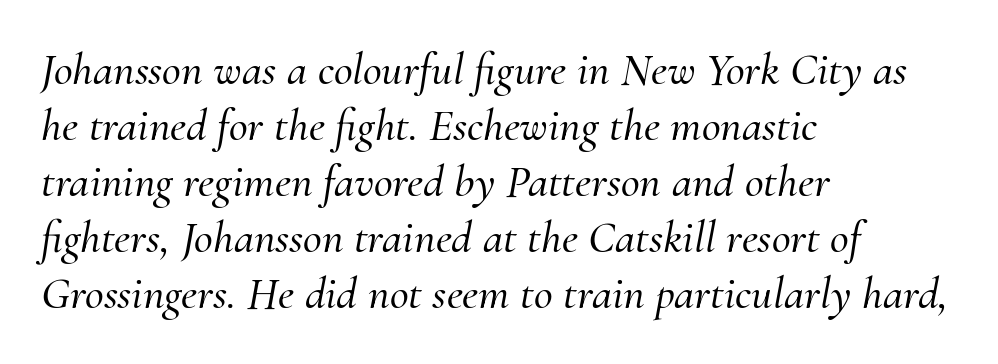
{"serif": "yes", "italic": "yes", "lean": "right", "slant_degrees": 10, "width": "normal", "stroke_contrast": "medium", "x_height": "small", "monospaced": "no", "underline": "no", "align": "left", "line_spacing_ratio": 1.22, "letter_spacing": "normal", "letter_spacing_em": 0.0, "glyph_px": 46}
